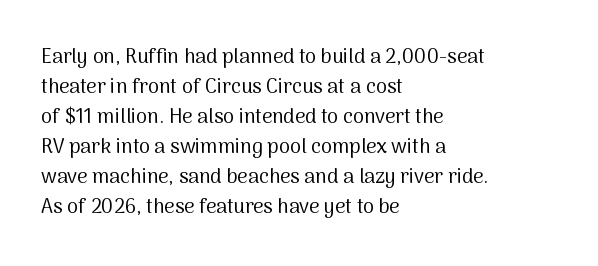
{"italic": "no", "bold": "no", "underline": "no", "align": "left", "line_spacing": "normal", "line_spacing_ratio": 1.5, "letter_spacing": "normal", "letter_spacing_em": 0.0, "glyph_px": 20}
